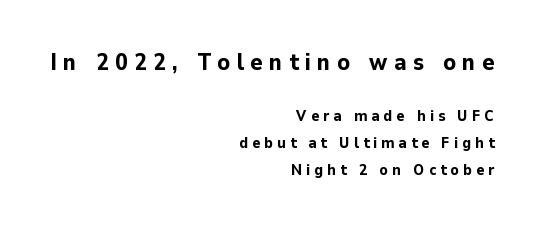
The paragraph has a hard right edge and a soft left edge. Weight: bold. Plain, unruled lines of type. Students, note that the glyphs here are deliberately spaced far apart. A student would notice the top passage is typeset larger than what follows. Do the letters lean? They stand straight.
